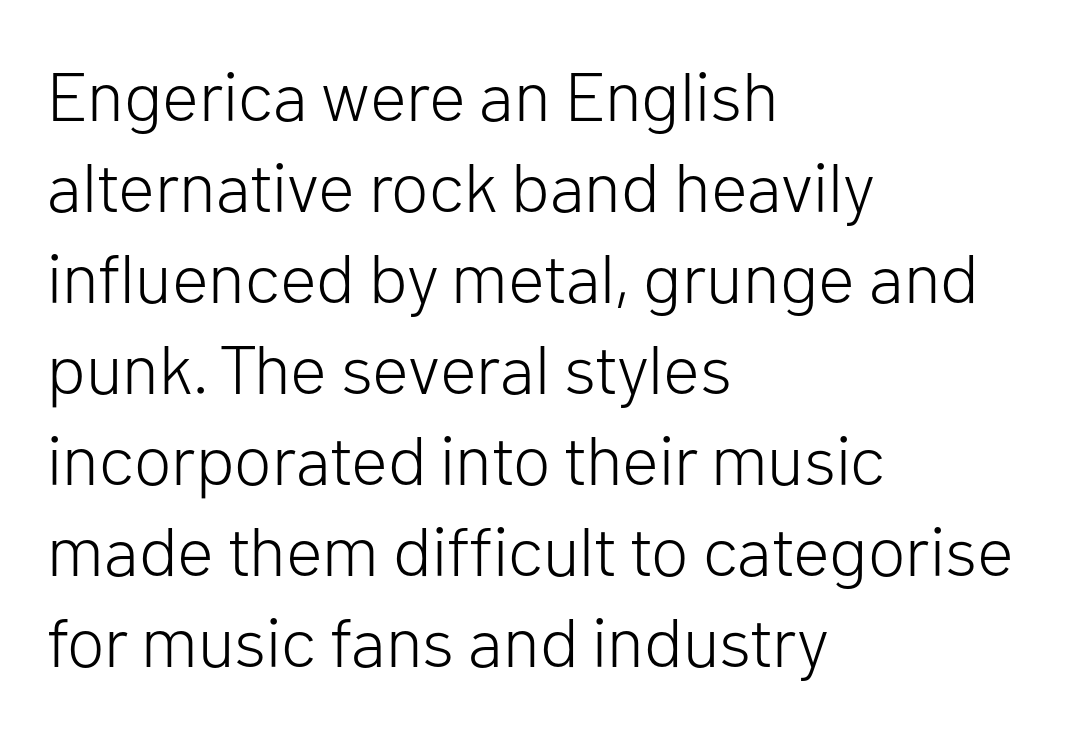
Q: Is the text bold? A: No.
Q: Is the text italic (slanted)? A: No, it is upright.
Q: Is the typeface a serif or a sans-serif typeface? A: Sans-serif.
Q: Is the text underlined? A: No.
Q: How is the paragraph aligned? A: Left-aligned.
Q: Is the spacing between letters normal or unusually wide? A: Normal.
Q: Is the spacing between lines tight, normal or loose? A: Normal.
Q: Width (condensed, normal, or wide)? A: Normal.
Q: Stroke contrast? A: Low.
Q: x-height? A: Medium.
Q: Monospaced? A: No.
